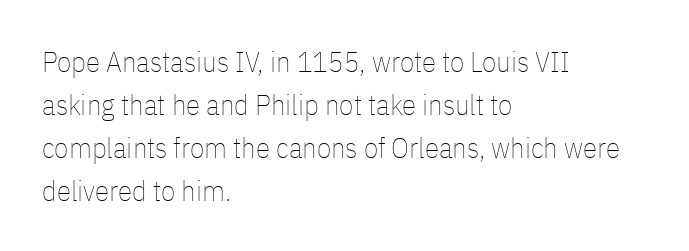
Q: Is the text bold? A: No.
Q: Is the text italic (slanted)? A: No, it is upright.
Q: Is the text underlined? A: No.
Q: How is the paragraph aligned? A: Left-aligned.
Q: Is the spacing between letters normal or unusually wide? A: Normal.
Q: Is the spacing between lines tight, normal or loose? A: Normal.
Q: Width (condensed, normal, or wide)? A: Condensed.
Q: Stroke contrast? A: Low.
Q: x-height? A: Medium.
Q: Monospaced? A: No.
